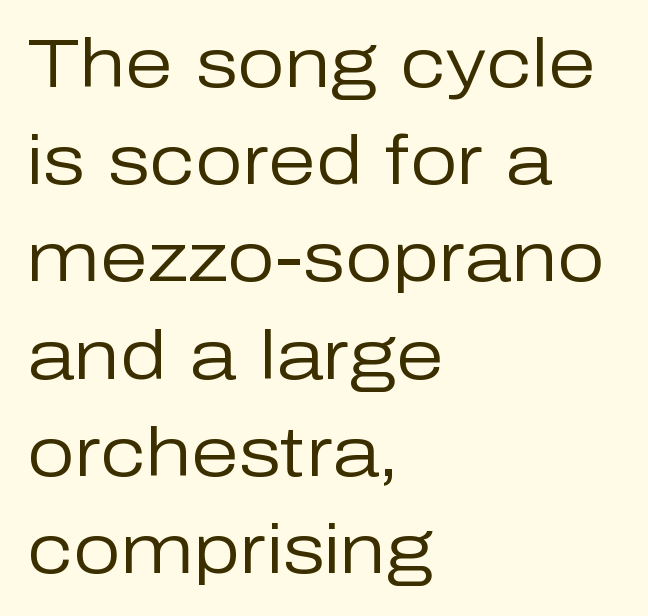
Do the characters align in a grid? No, the font is proportional. No feet cap the strokes, marking this as sans-serif type. The tracking reads as untouched default to a designer's eye. Honestly, the row spacing looks completely unremarkable. This rendering features lettering with no underline.
